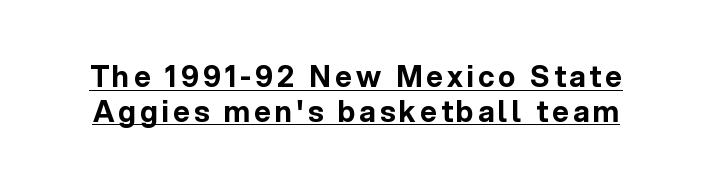
This is sans-serif lettering, the kind often seen on screens and signage. Each letter keeps its own natural width here, so spacing adapts to shape. Ascenders rise straight up at ninety degrees. The lettering is marked with a stroke running underneath it. The passage shown is emphatically bold.
